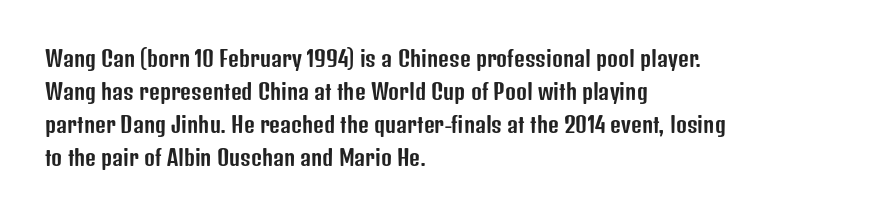
{"italic": "no", "underline": "no", "align": "left", "line_spacing": "normal", "line_spacing_ratio": 1.57, "letter_spacing": "normal", "letter_spacing_em": 0.0, "glyph_px": 21}
